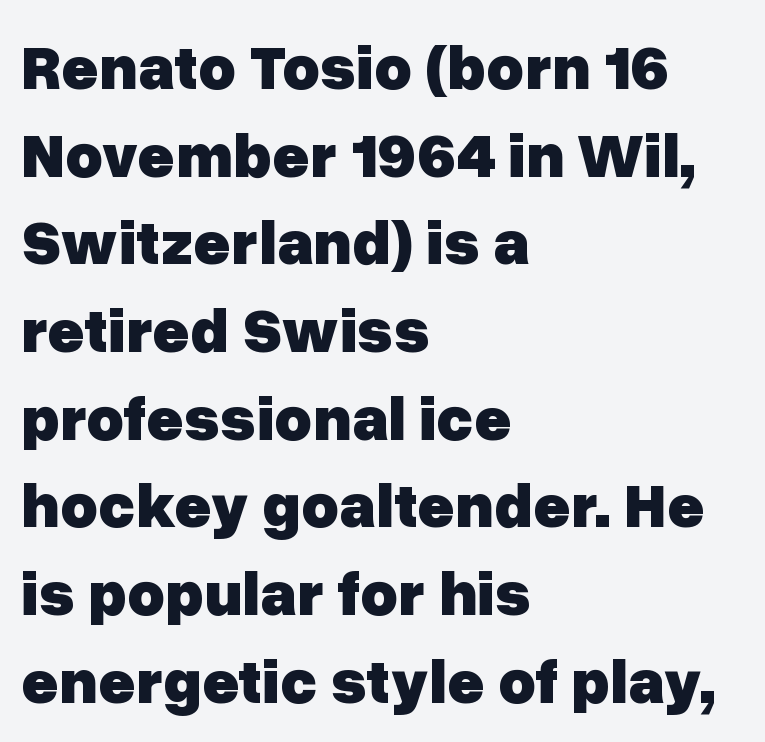
{"serif": "no", "italic": "no", "bold": "yes", "weight": "heavy", "width": "normal", "stroke_contrast": "low", "x_height": "medium", "monospaced": "no", "underline": "no", "align": "left", "line_spacing": "normal", "line_spacing_ratio": 1.37, "letter_spacing": "normal", "letter_spacing_em": 0.0, "glyph_px": 64}
